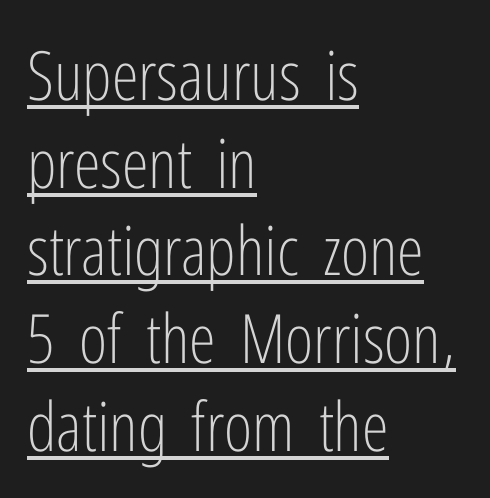
The image shows 68 px light, condensed sans-serif type, upright; set left-aligned, normal line spacing (1.29x), normal letter spacing, underlined; low stroke contrast and a medium x-height.
